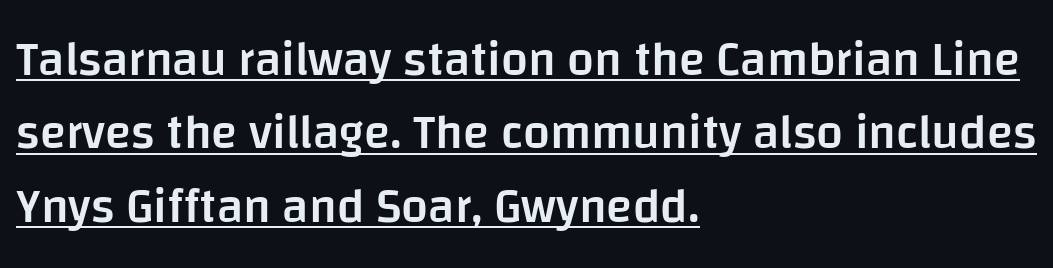
Q: Is the text bold? A: Semi-bold.
Q: Is the text italic (slanted)? A: No, it is upright.
Q: Is the typeface a serif or a sans-serif typeface? A: Sans-serif.
Q: Is the text underlined? A: Yes.
Q: How is the paragraph aligned? A: Left-aligned.
Q: Is the spacing between letters normal or unusually wide? A: Normal.
Q: Is the spacing between lines tight, normal or loose? A: Normal.
Q: Width (condensed, normal, or wide)? A: Normal.
Q: Stroke contrast? A: Low.
Q: x-height? A: Large.
Q: Monospaced? A: No.
